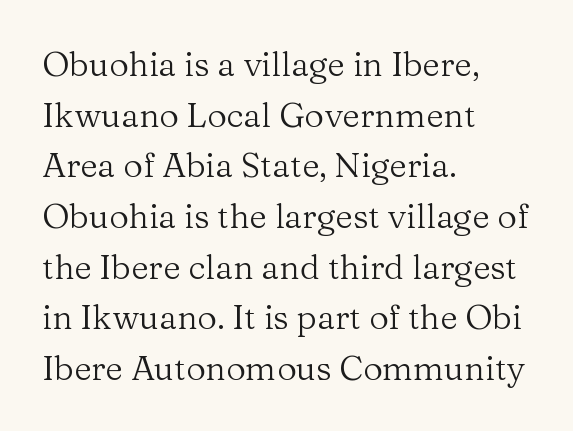
{"serif": "yes", "italic": "no", "bold": "no", "weight": "regular", "width": "normal", "stroke_contrast": "medium", "x_height": "medium", "monospaced": "no", "underline": "no", "align": "left", "line_spacing": "normal", "line_spacing_ratio": 1.49, "letter_spacing": "normal", "letter_spacing_em": 0.0, "glyph_px": 34}
